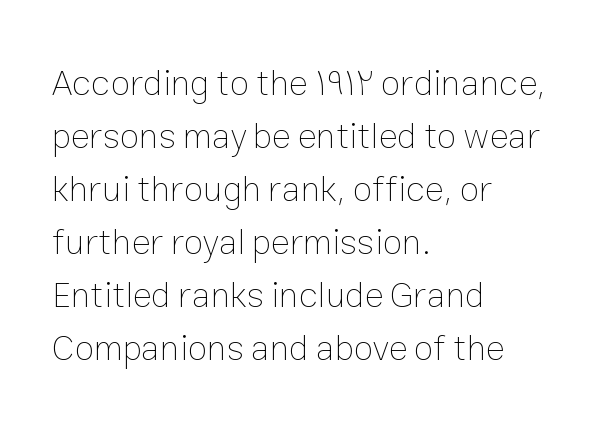
Visually the block forms a straight wall on the left and a jagged coastline on the right. Characters remain perfectly vertical along every line. A normal amount of white space separates one row of letters from the next. Each letter keeps its own natural width here, so spacing adapts to shape. The type is set solid horizontally, with unmodified tracking.
